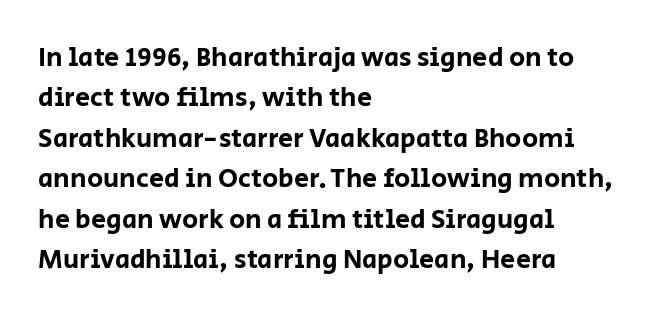
The image shows 27 px text type, upright; set left-aligned, normal line spacing (1.5x), normal letter spacing, not underlined.
